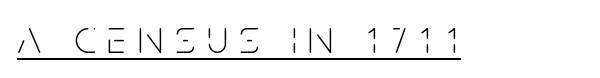
{"serif": "no", "italic": "no", "bold": "no", "weight": "thin", "width": "condensed", "stroke_contrast": "low", "x_height": "large", "monospaced": "no", "underline": "yes", "letter_spacing": "wide", "letter_spacing_em": 0.25, "glyph_px": 48}
